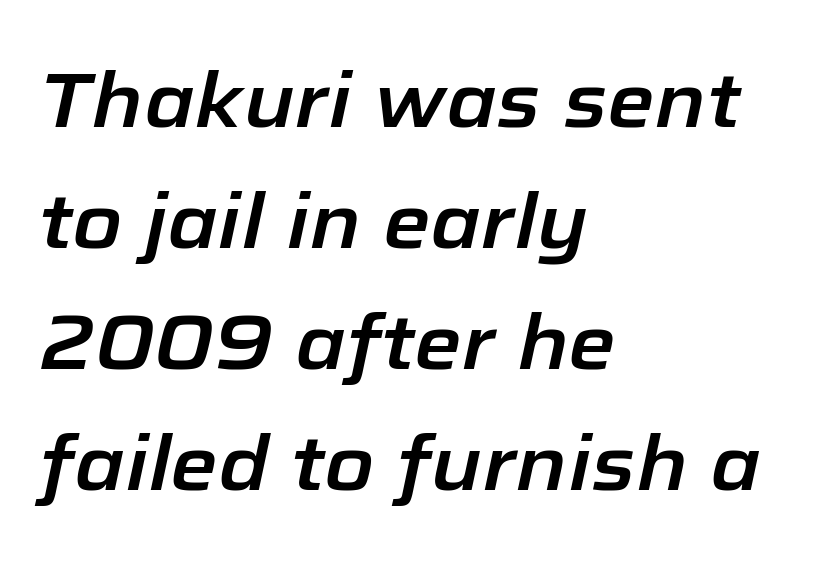
Spacing between characters is what you'd get straight out of the box. Do the characters align in a grid? No, the font is proportional. Rendered with sloped, italic letterforms. Summary of vertical rhythm: regular, with standard interline spacing.
